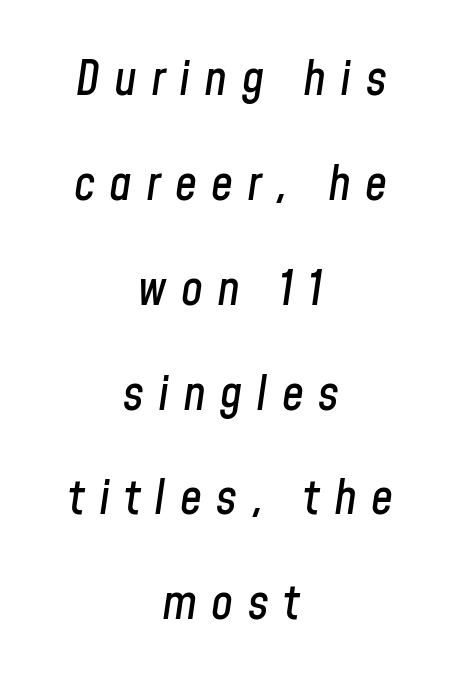
Think of a printed novel: that variable character pitch is what you see here. Compared with typical body copy, the letter spacing here is much looser. Horizontal alignment here is central, giving a formal, balanced look. Is there much room between lines? Yes — plenty of vertical air separates them. Beneath every word, the page is bare. It's the slanting kind of type.
